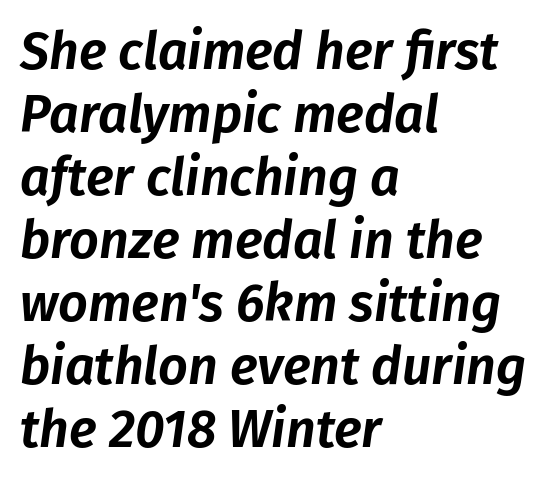
You can tell it's italic because the verticals aren't actually vertical. The zone under the glyphs is completely vacant. The lines in this sample share a left origin and differ only in where they stop. A typesetter would call this proportional, since set widths differ per character. Glyph-to-glyph distance matches everyday printed text.
